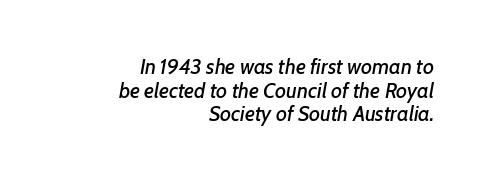
{"italic": "yes", "lean": "right", "slant_degrees": 7, "underline": "no", "align": "right", "line_spacing": "tight", "line_spacing_ratio": 1.12, "letter_spacing": "normal", "letter_spacing_em": 0.0, "glyph_px": 21}
